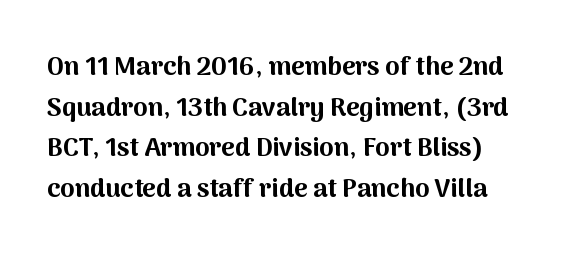
{"italic": "no", "bold": "yes", "underline": "no", "align": "left", "line_spacing": "normal", "line_spacing_ratio": 1.56, "letter_spacing": "normal", "letter_spacing_em": 0.0, "glyph_px": 26}
